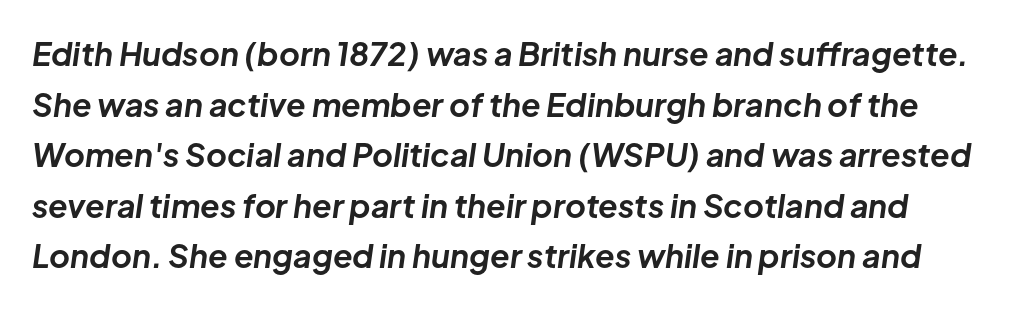
The image shows 32 px bold type, italic (leaning right); set normal line spacing (1.58x), normal letter spacing, not underlined; low stroke contrast and a medium x-height.
